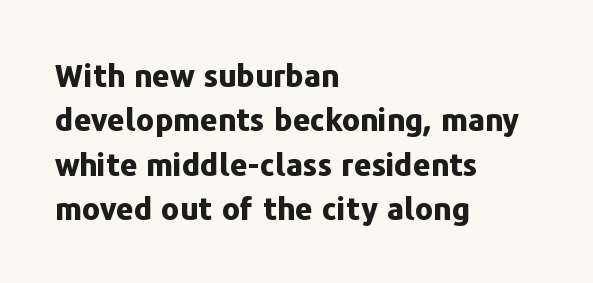
Q: Is the text bold? A: Yes.
Q: Is the text italic (slanted)? A: No, it is upright.
Q: Is the typeface a serif or a sans-serif typeface? A: Sans-serif.
Q: Is the text underlined? A: No.
Q: How is the paragraph aligned? A: Left-aligned.
Q: Is the spacing between letters normal or unusually wide? A: Normal.
Q: Is the spacing between lines tight, normal or loose? A: Normal.
Q: Width (condensed, normal, or wide)? A: Normal.
Q: Stroke contrast? A: Low.
Q: x-height? A: Medium.
Q: Monospaced? A: No.
